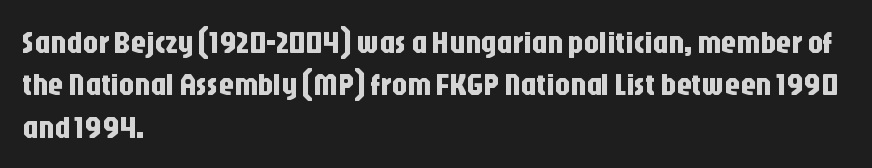
The image shows 31 px condensed sans-serif type, upright; set left-aligned, normal line spacing (1.37x), normal letter spacing, not underlined; low stroke contrast and a large x-height.
